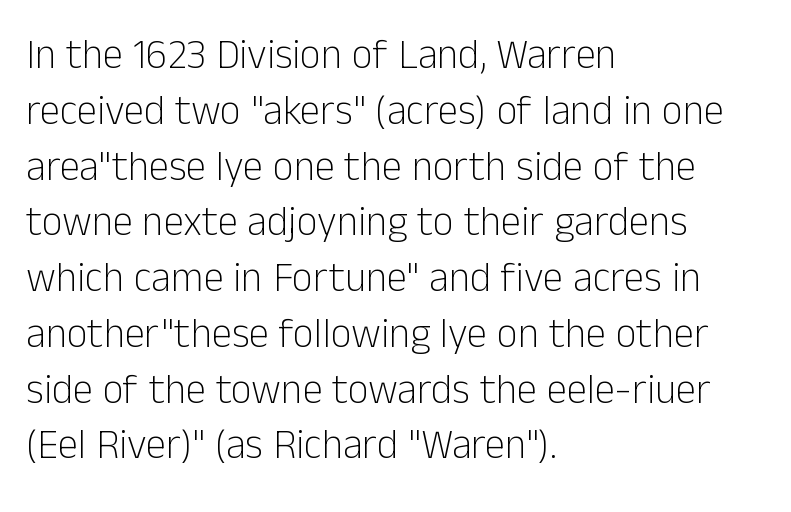
Q: Is the text bold? A: No.
Q: Is the text italic (slanted)? A: No, it is upright.
Q: Is the typeface a serif or a sans-serif typeface? A: Sans-serif.
Q: Is the text underlined? A: No.
Q: How is the paragraph aligned? A: Left-aligned.
Q: Is the spacing between letters normal or unusually wide? A: Normal.
Q: Is the spacing between lines tight, normal or loose? A: Normal.
Q: Width (condensed, normal, or wide)? A: Normal.
Q: Stroke contrast? A: Low.
Q: x-height? A: Medium.
Q: Monospaced? A: No.
